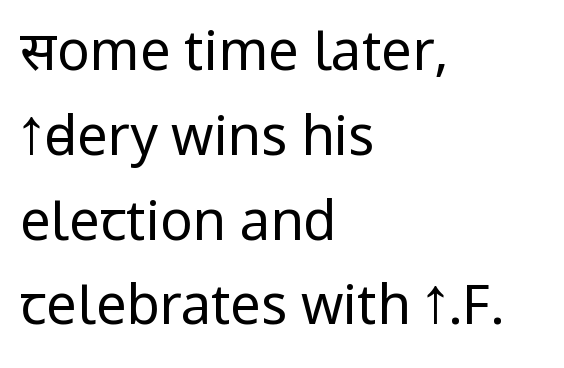
The characters display no serif detailing; their extremities are plain. Baseline-to-baseline distance is the conventional proportion of letter height. One-word summary of the alignment: left. Each word holds together tightly as a unit, with standard inter-letter gaps. The space beneath each line is pristine and unruled.
